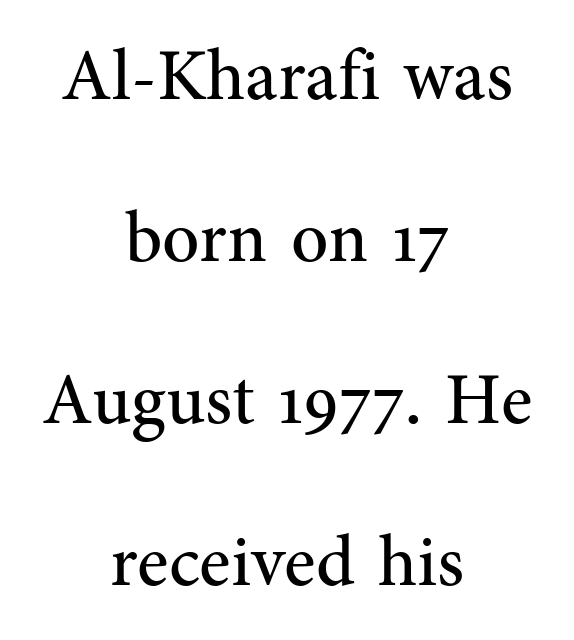
Q: Is the text bold? A: No.
Q: Is the text italic (slanted)? A: No, it is upright.
Q: Is the typeface a serif or a sans-serif typeface? A: Serif.
Q: Is the text underlined? A: No.
Q: How is the paragraph aligned? A: Centered.
Q: Is the spacing between letters normal or unusually wide? A: Normal.
Q: Is the spacing between lines tight, normal or loose? A: Loose.
Q: Width (condensed, normal, or wide)? A: Normal.
Q: Stroke contrast? A: Medium.
Q: x-height? A: Medium.
Q: Monospaced? A: No.
